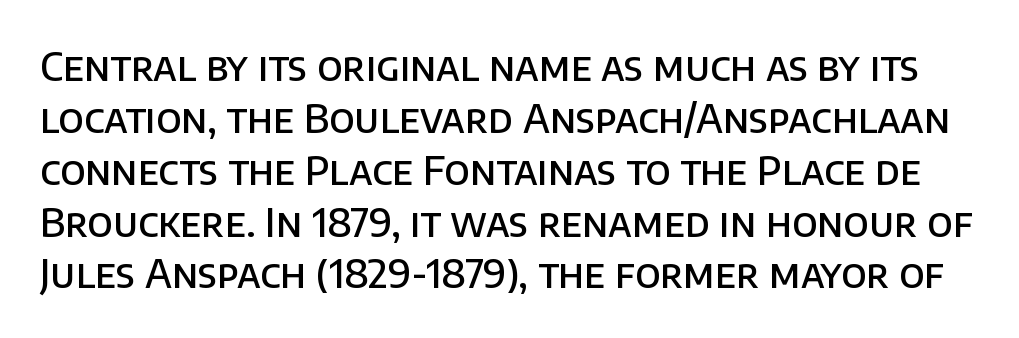
Is the letter spacing exaggerated? No — it looks like the ordinary default. This sample has the flowing, uneven cadence of proportional lettering. In terms of posture, this sample is upright. This is moderately heavy type, rendered in semibold. Note: no serifs on the glyphs.
